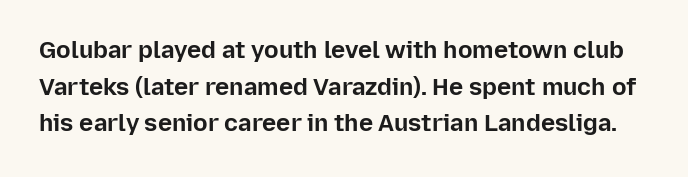
The image shows 24 px bold type, upright; set normal line spacing (1.53x), normal letter spacing, not underlined.
